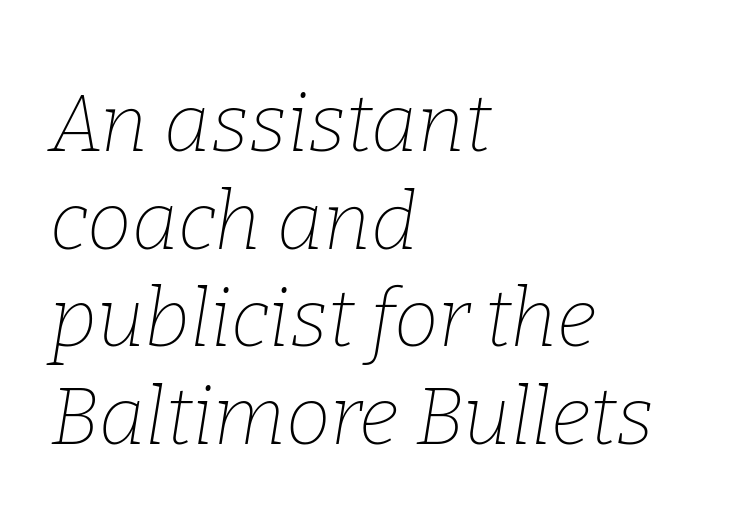
Q: Is the text bold? A: No.
Q: Is the text italic (slanted)? A: Yes, it leans right by about 9 degrees.
Q: Is the typeface a serif or a sans-serif typeface? A: Serif.
Q: Is the text underlined? A: No.
Q: How is the paragraph aligned? A: Left-aligned.
Q: Is the spacing between letters normal or unusually wide? A: Normal.
Q: Width (condensed, normal, or wide)? A: Normal.
Q: Stroke contrast? A: Low.
Q: x-height? A: Medium.
Q: Monospaced? A: No.
